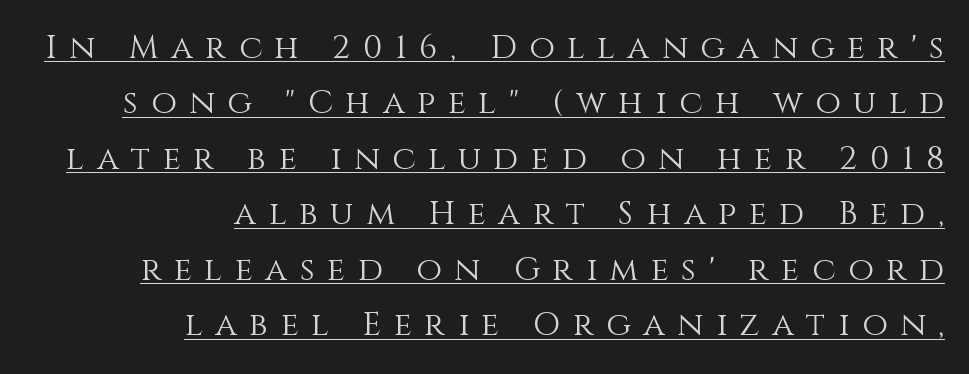
The designer left line spacing at the default. The letters stand upright; this is a roman face. You could not count columns in this text — the font is proportionally spaced. Here the glyphs are tracked loosely, breaking word shapes into spaced letters. Bold? No — there's no thickening of the strokes.
